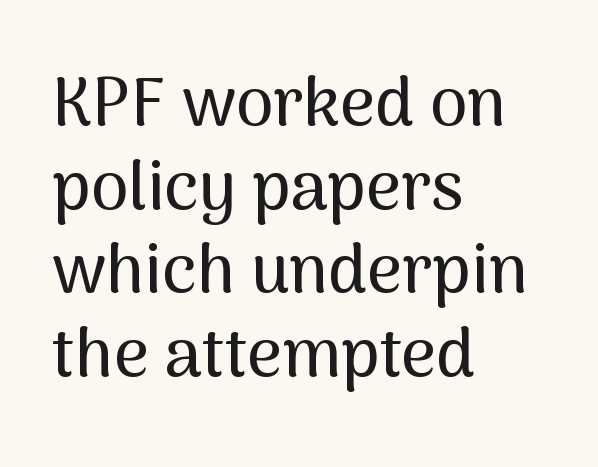
{"serif": "no", "italic": "no", "width": "normal", "stroke_contrast": "medium", "x_height": "medium", "monospaced": "no", "underline": "no", "align": "left", "line_spacing_ratio": 1.23, "letter_spacing": "normal", "letter_spacing_em": 0.0, "glyph_px": 68}
